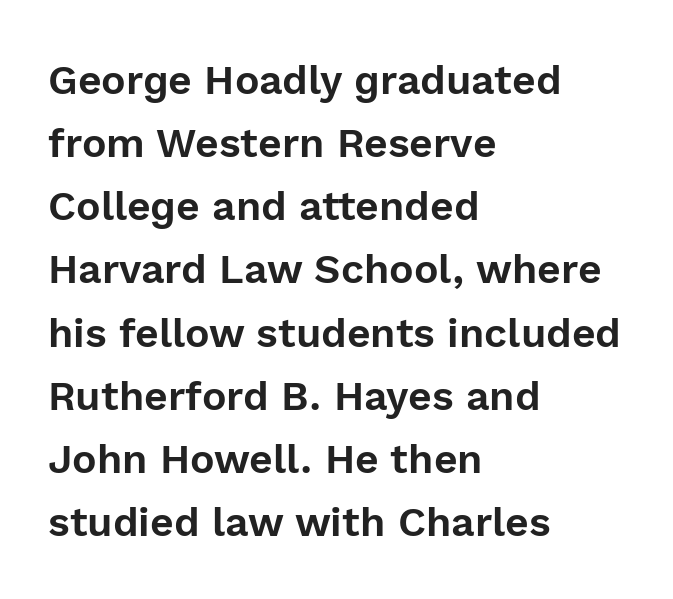
Q: Is the text italic (slanted)? A: No, it is upright.
Q: Is the typeface a serif or a sans-serif typeface? A: Sans-serif.
Q: Is the text underlined? A: No.
Q: How is the paragraph aligned? A: Left-aligned.
Q: Is the spacing between letters normal or unusually wide? A: Normal.
Q: Is the spacing between lines tight, normal or loose? A: Normal.
Q: Width (condensed, normal, or wide)? A: Normal.
Q: x-height? A: Medium.
Q: Monospaced? A: No.
